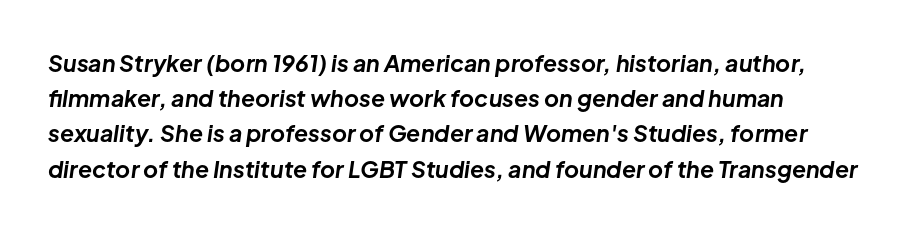
{"italic": "yes", "lean": "right", "slant_degrees": 8, "bold": "yes", "underline": "no", "align": "left", "line_spacing": "normal", "line_spacing_ratio": 1.53, "letter_spacing": "normal", "letter_spacing_em": 0.0, "glyph_px": 23}
